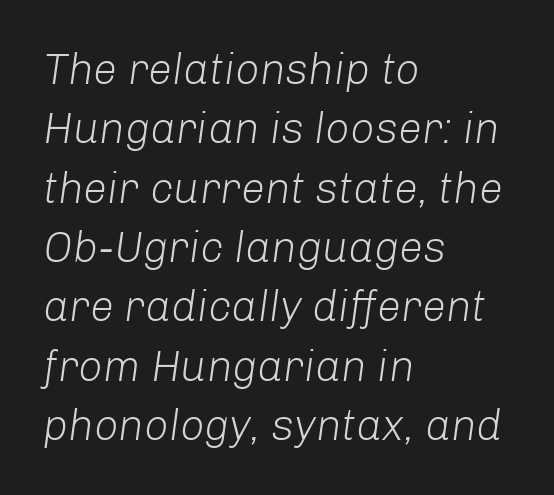
Q: Is the text bold? A: No.
Q: Is the text italic (slanted)? A: Yes, it leans right by about 8 degrees.
Q: Is the text underlined? A: No.
Q: How is the paragraph aligned? A: Left-aligned.
Q: Is the spacing between letters normal or unusually wide? A: Normal.
Q: Is the spacing between lines tight, normal or loose? A: Normal.
Q: Width (condensed, normal, or wide)? A: Normal.
Q: Stroke contrast? A: Low.
Q: x-height? A: Medium.
Q: Monospaced? A: No.
